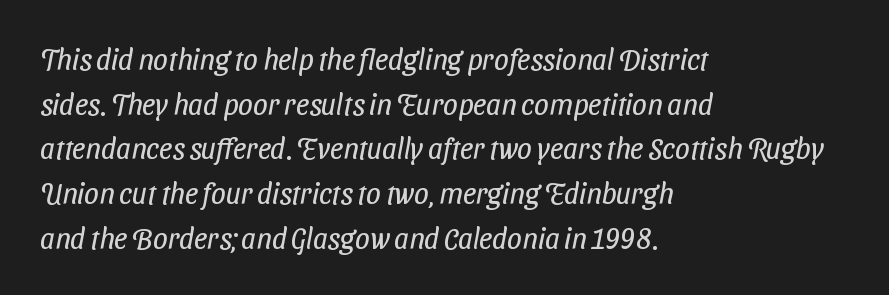
Serif or sans? Sans — the stroke terminals are bare. Does the copy run flush right? No — it runs flush left. Evenly set lines give the paragraph a standard silhouette. Here the designer chose a conventional face with non-uniform glyph widths.
